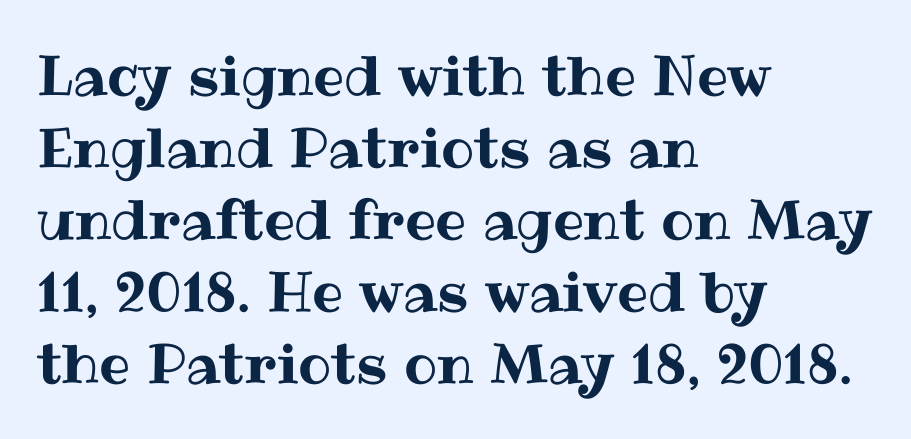
The image shows 55 px text type, upright; set left-aligned, normal line spacing (1.31x), normal letter spacing, not underlined; medium stroke contrast and a medium x-height.
